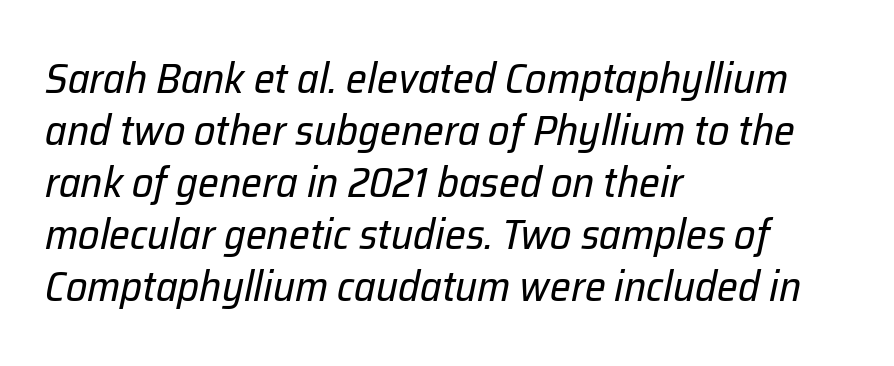
The image shows 42 px regular-weight type, italic (leaning right); set left-aligned, line spacing 1.24x, normal letter spacing, not underlined; low stroke contrast and a medium x-height.
